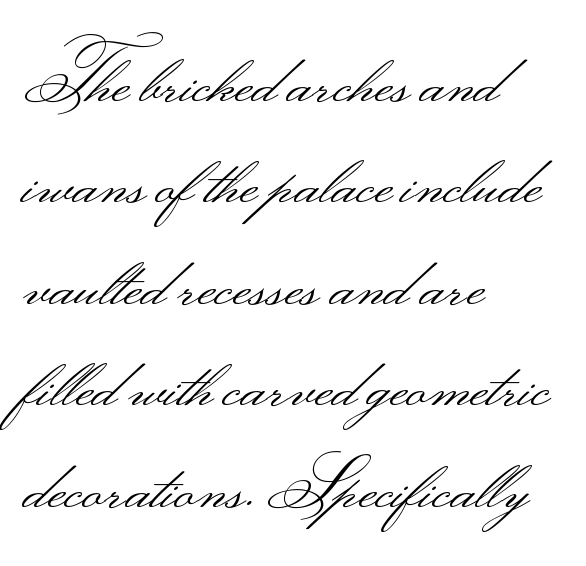
The image shows 70 px light, wide sans-serif type; set left-aligned, normal line spacing (1.45x), normal letter spacing, not underlined; medium stroke contrast.
